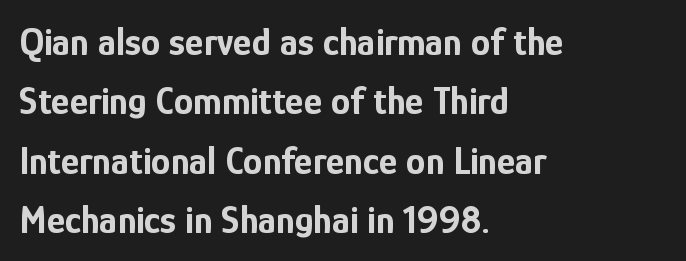
The image shows 39 px bold, condensed sans-serif type, upright; set left-aligned, normal line spacing (1.52x), normal letter spacing, not underlined; low stroke contrast and a medium x-height.
